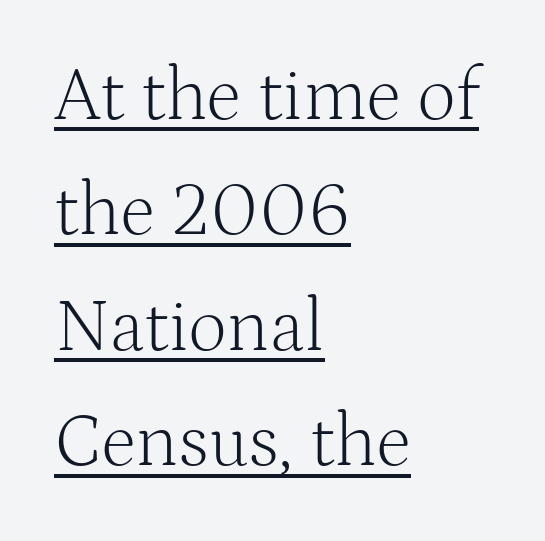
Is there any slant? The stems are plumb. The designer went with a serif here, giving each stem small feet. You could call the tracking neutral — neither tight nor loose. The compositor pushed each line to the left boundary.
